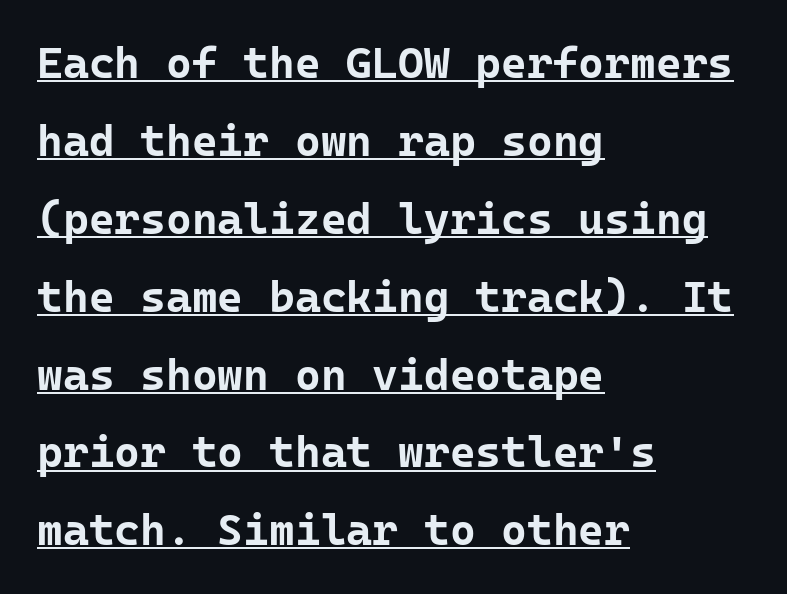
Underlining? Definitely there. Type style note: lacks serifs. Every letter is thick-stroked: bold, no question. If you drew a line through each stem, it would be perfectly vertical.
